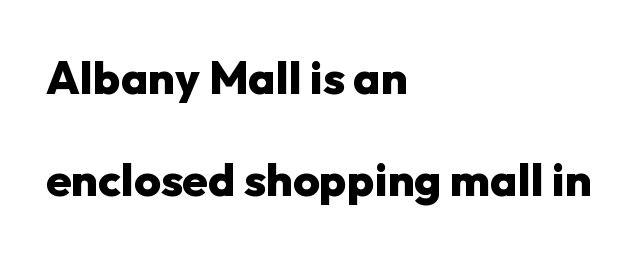
The tracking reads as untouched default to a designer's eye. These lines were composed using upright roman letters. Nothing sits at the stroke ends, so this counts as sans-serif. Strong, thick strokes mark this as bold type. Is this a fixed-width face? No — the glyphs have proportional, varying widths.
